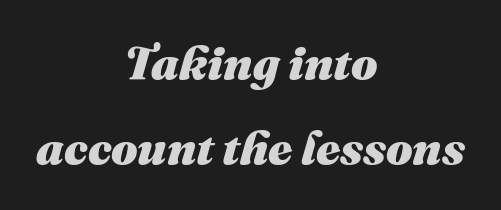
{"italic": "yes", "lean": "right", "slant_degrees": 16, "bold": "yes", "weight": "heavy", "width": "normal", "stroke_contrast": "medium", "x_height": "medium", "monospaced": "no", "underline": "no", "align": "center", "line_spacing_ratio": 1.81, "letter_spacing": "normal", "letter_spacing_em": 0.0, "glyph_px": 47}
